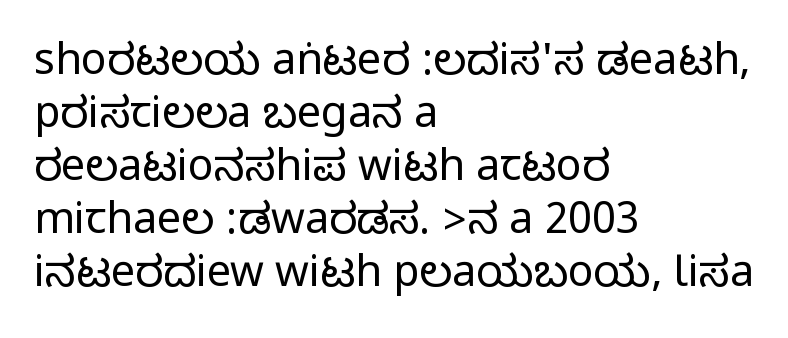
The image shows 43 px condensed sans-serif type, upright; set left-aligned, line spacing 1.23x, normal letter spacing, not underlined; medium stroke contrast.
